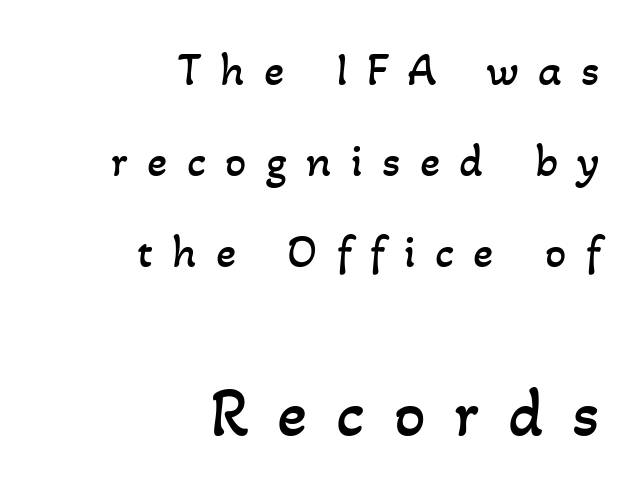
Think of a printed novel: that variable character pitch is what you see here. Leading: increased. A typesetter would call this heavily tracked-out type. Notice how the passage keeps a crisp vertical edge on the right only. The passage shown is not underscored anywhere.
